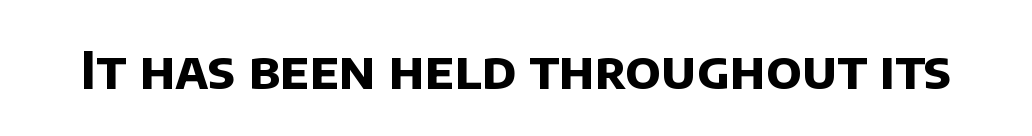
{"serif": "no", "bold": "yes", "weight": "bold", "width": "normal", "stroke_contrast": "low", "x_height": "large", "monospaced": "no", "underline": "no", "letter_spacing": "normal", "letter_spacing_em": 0.0, "glyph_px": 52}
